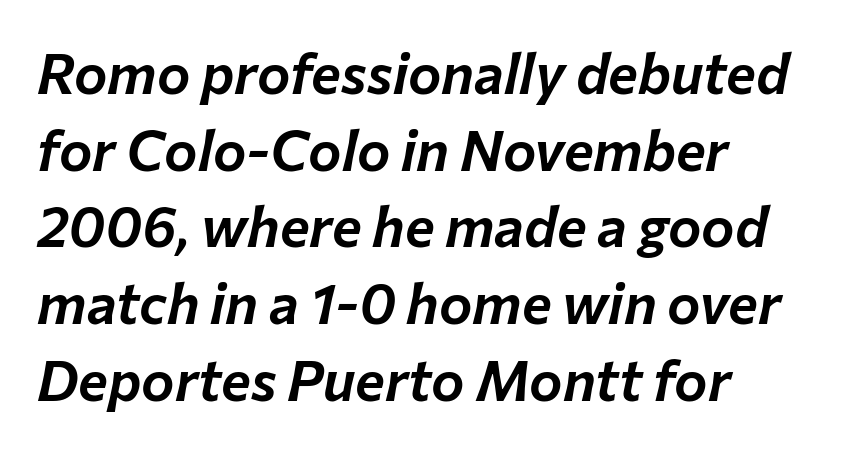
Q: Is the text italic (slanted)? A: Yes, it leans right by about 12 degrees.
Q: Is the text underlined? A: No.
Q: How is the paragraph aligned? A: Left-aligned.
Q: Is the spacing between letters normal or unusually wide? A: Normal.
Q: Is the spacing between lines tight, normal or loose? A: Normal.
Q: Width (condensed, normal, or wide)? A: Normal.
Q: Stroke contrast? A: Low.
Q: x-height? A: Medium.
Q: Monospaced? A: No.
